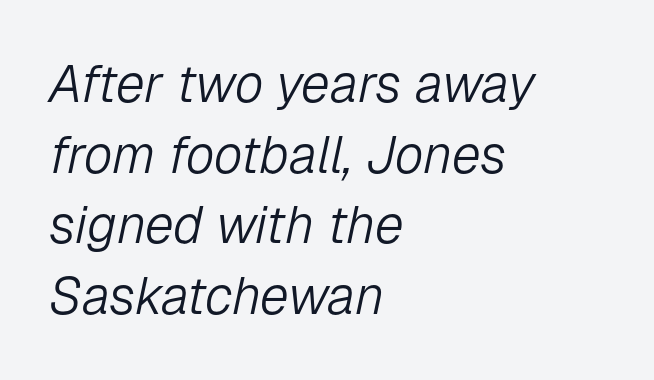
Q: Is the text bold? A: No.
Q: Is the text italic (slanted)? A: Yes, it leans right by about 12 degrees.
Q: Is the text underlined? A: No.
Q: How is the paragraph aligned? A: Left-aligned.
Q: Is the spacing between letters normal or unusually wide? A: Normal.
Q: Is the spacing between lines tight, normal or loose? A: Normal.
Q: Width (condensed, normal, or wide)? A: Normal.
Q: Stroke contrast? A: Low.
Q: x-height? A: Medium.
Q: Monospaced? A: No.
